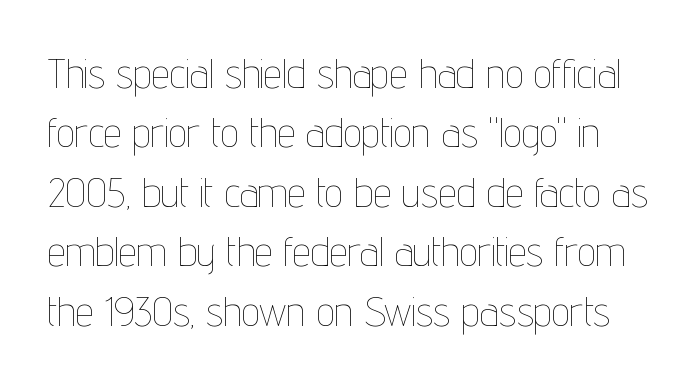
Q: Is the text bold? A: No.
Q: Is the text italic (slanted)? A: No, it is upright.
Q: Is the text underlined? A: No.
Q: Is the spacing between letters normal or unusually wide? A: Normal.
Q: Is the spacing between lines tight, normal or loose? A: Normal.
Q: Width (condensed, normal, or wide)? A: Condensed.
Q: Stroke contrast? A: Low.
Q: x-height? A: Medium.
Q: Monospaced? A: No.
